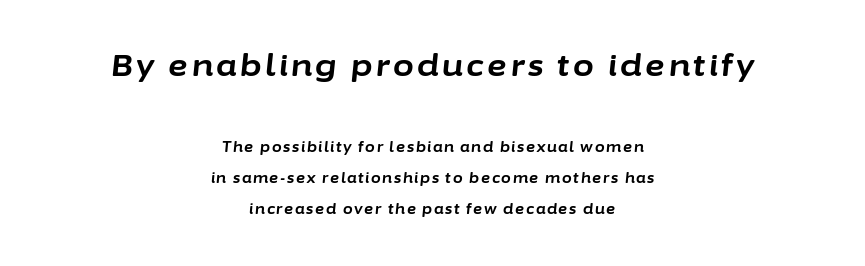
The rendering shrinks the type as you move from the upper chunk to the lower. The face used here has a pronounced slope to its letters. Typeset on center — no edge is straight. Is this a fixed-width face? No — the glyphs have proportional, varying widths. Is there much room between lines? Yes — plenty of vertical air separates them.
